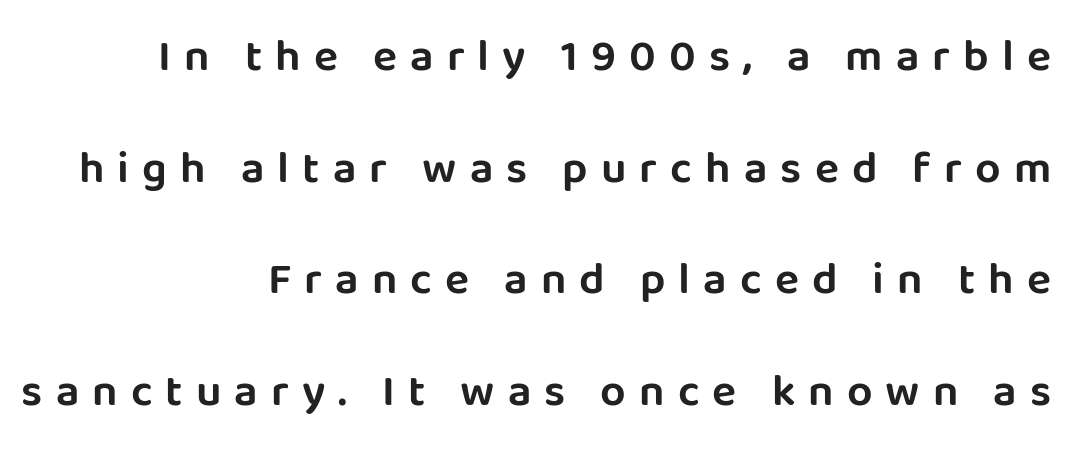
Q: Is the text italic (slanted)? A: No, it is upright.
Q: Is the typeface a serif or a sans-serif typeface? A: Sans-serif.
Q: Is the text underlined? A: No.
Q: How is the paragraph aligned? A: Right-aligned.
Q: Is the spacing between letters normal or unusually wide? A: Unusually wide.
Q: Is the spacing between lines tight, normal or loose? A: Loose.
Q: Width (condensed, normal, or wide)? A: Normal.
Q: Stroke contrast? A: Low.
Q: x-height? A: Large.
Q: Monospaced? A: No.
